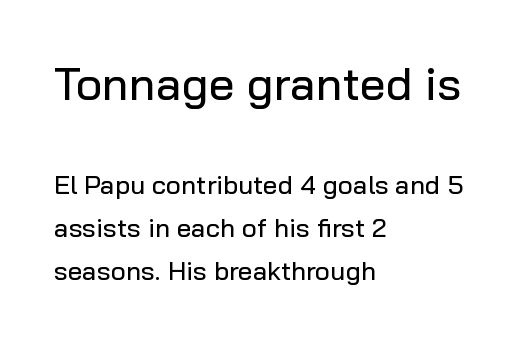
The image shows 46 px sans-serif type, upright; set left-aligned, normal line spacing (1.67x), normal letter spacing, not underlined; the first (top) block is 1.77x larger; low stroke contrast and a medium x-height.
